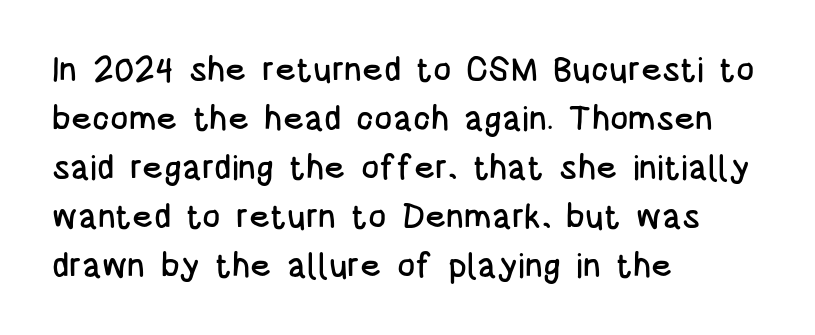
{"serif": "no", "italic": "no", "width": "condensed", "stroke_contrast": "low", "x_height": "large", "monospaced": "no", "underline": "no", "align": "left", "line_spacing": "normal", "line_spacing_ratio": 1.44, "letter_spacing": "normal", "letter_spacing_em": 0.0, "glyph_px": 34}
